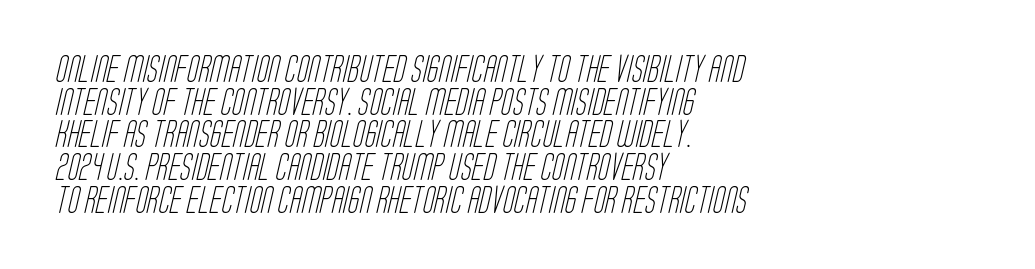
These glyphs show unthickened strokes, regular width or finer. The glyphs are unaccompanied by any horizontal stroke below them. The horizontal fit of the characters is conventional and even. The rendering anchors every line to the left-hand side.
